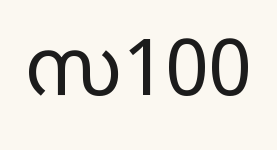
The image shows 78 px regular-weight, condensed sans-serif type, upright; set normal letter spacing, not underlined; low stroke contrast and a large x-height.
